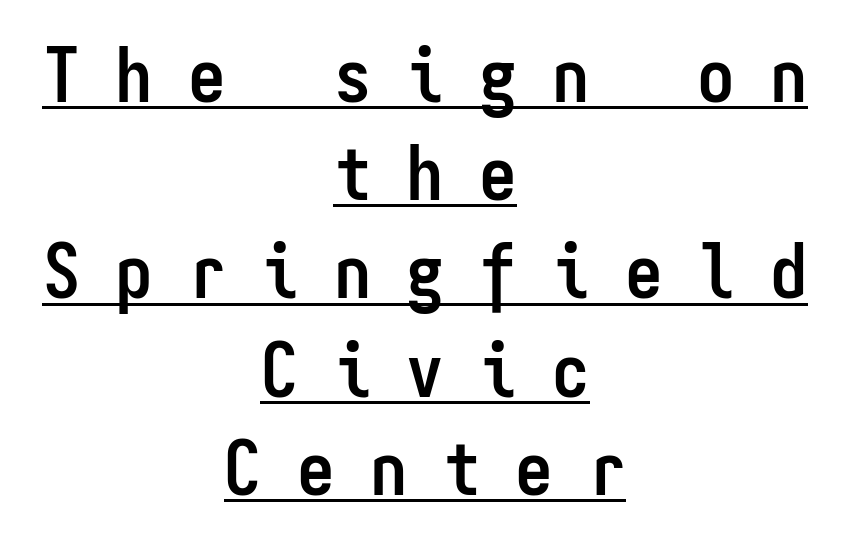
Q: Is the text bold? A: Yes.
Q: Is the text italic (slanted)? A: No, it is upright.
Q: Is the typeface a serif or a sans-serif typeface? A: Sans-serif.
Q: Is the text underlined? A: Yes.
Q: How is the paragraph aligned? A: Centered.
Q: Is the spacing between letters normal or unusually wide? A: Unusually wide.
Q: Is the spacing between lines tight, normal or loose? A: Normal.
Q: Width (condensed, normal, or wide)? A: Condensed.
Q: Stroke contrast? A: Low.
Q: x-height? A: Medium.
Q: Monospaced? A: Yes.
